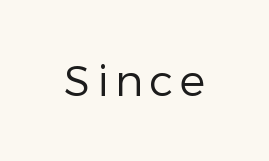
The image shows 43 px regular-weight sans-serif type, upright; set not underlined; low stroke contrast and a medium x-height.
